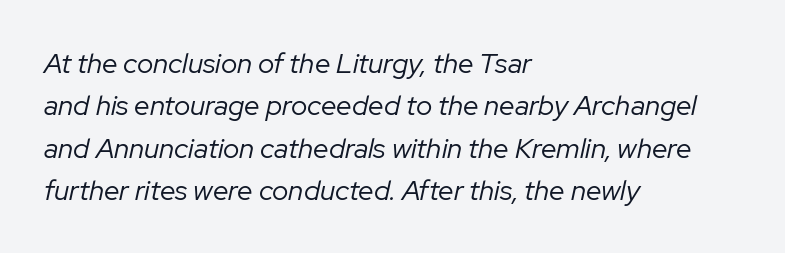
{"italic": "yes", "lean": "right", "slant_degrees": 12, "bold": "no", "weight": "regular", "width": "normal", "stroke_contrast": "low", "x_height": "medium", "monospaced": "no", "underline": "no", "align": "left", "line_spacing": "normal", "line_spacing_ratio": 1.51, "letter_spacing": "normal", "letter_spacing_em": 0.0, "glyph_px": 28}
